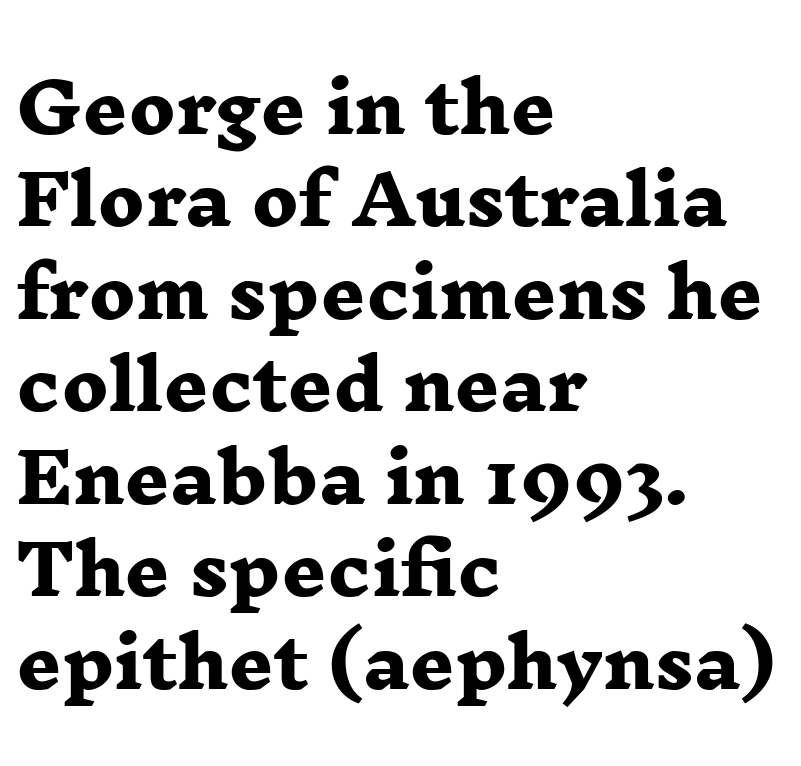
{"serif": "yes", "bold": "yes", "weight": "heavy", "width": "wide", "stroke_contrast": "low", "x_height": "medium", "monospaced": "no", "underline": "no", "align": "left", "line_spacing": "normal", "line_spacing_ratio": 1.34, "letter_spacing": "normal", "letter_spacing_em": 0.0, "glyph_px": 69}
